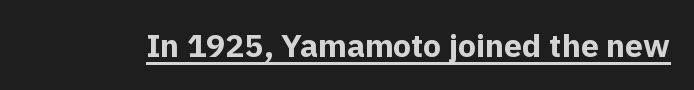
Q: Is the text bold? A: Yes.
Q: Is the text italic (slanted)? A: No, it is upright.
Q: Is the typeface a serif or a sans-serif typeface? A: Sans-serif.
Q: Is the text underlined? A: Yes.
Q: Is the spacing between letters normal or unusually wide? A: Normal.
Q: Width (condensed, normal, or wide)? A: Normal.
Q: x-height? A: Medium.
Q: Monospaced? A: No.
